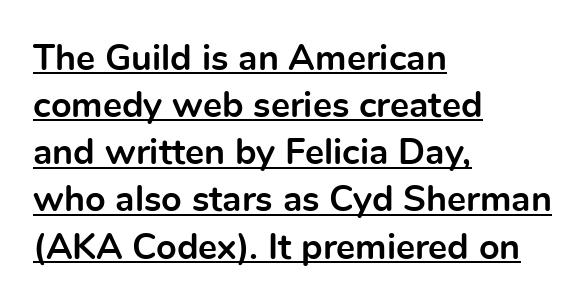
The image shows 36 px bold sans-serif type, upright; set left-aligned, normal line spacing (1.31x), normal letter spacing, underlined; a medium x-height.
